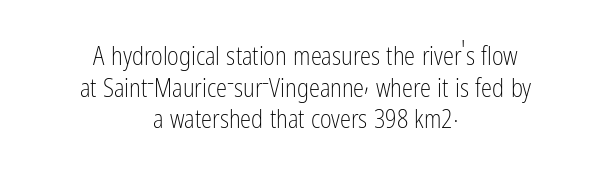
The image shows 25 px text type, upright; set centered, normal line spacing (1.27x), normal letter spacing, not underlined.
